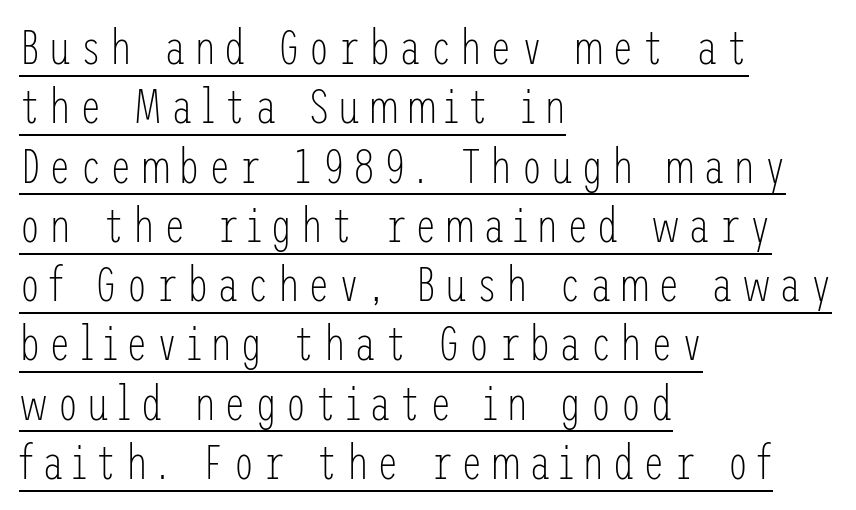
Q: Is the text bold? A: No.
Q: Is the text italic (slanted)? A: No, it is upright.
Q: Is the typeface a serif or a sans-serif typeface? A: Sans-serif.
Q: Is the text underlined? A: Yes.
Q: How is the paragraph aligned? A: Left-aligned.
Q: Width (condensed, normal, or wide)? A: Condensed.
Q: Stroke contrast? A: Low.
Q: x-height? A: Medium.
